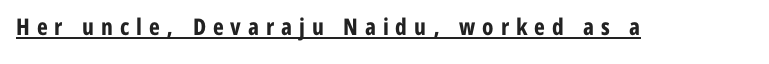
{"italic": "no", "bold": "yes", "underline": "yes", "letter_spacing": "wide", "letter_spacing_em": 0.3, "glyph_px": 23}
